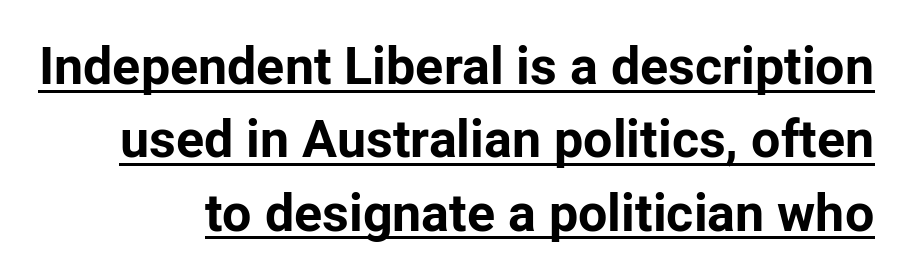
The image shows 52 px bold sans-serif type, upright; set right-aligned, normal line spacing (1.41x), normal letter spacing, underlined; low stroke contrast and a medium x-height.
